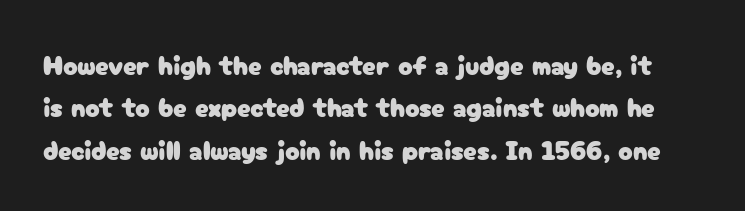
Q: Is the text italic (slanted)? A: No, it is upright.
Q: Is the text underlined? A: No.
Q: Is the spacing between letters normal or unusually wide? A: Normal.
Q: Is the spacing between lines tight, normal or loose? A: Normal.
